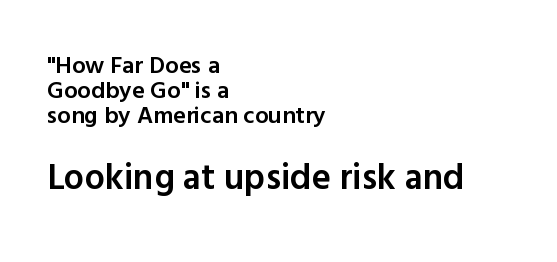
Q: Is the text bold? A: Semi-bold.
Q: Is the text italic (slanted)? A: No, it is upright.
Q: Is the typeface a serif or a sans-serif typeface? A: Sans-serif.
Q: Is the text underlined? A: No.
Q: How is the paragraph aligned? A: Left-aligned.
Q: Is the spacing between letters normal or unusually wide? A: Normal.
Q: Is the spacing between lines tight, normal or loose? A: Tight.
Q: Which block of text is set in a larger size, the first (top) or the second (bottom)? A: The second (bottom) one.
Q: Width (condensed, normal, or wide)? A: Normal.
Q: x-height? A: Medium.
Q: Monospaced? A: No.
